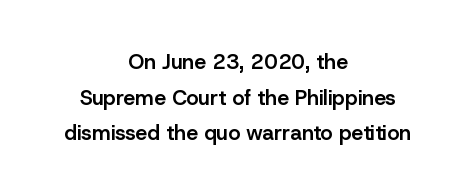
The strip under each line holds only bare page. Each line is balanced around a shared central axis. Honestly, the row spacing looks completely unremarkable. Notice how the stems are strictly vertical — no italics here. A bit beefed up — I'd call it semibold rather than bold.
